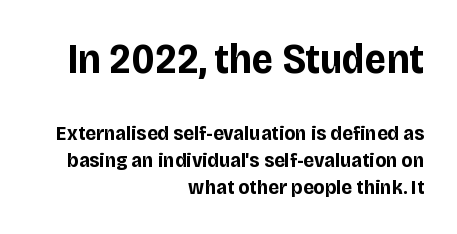
The image shows 42 px bold sans-serif type, upright; set right-aligned, normal line spacing (1.28x), normal letter spacing, not underlined; the first (top) block is 2.0x larger; low stroke contrast and a large x-height.
